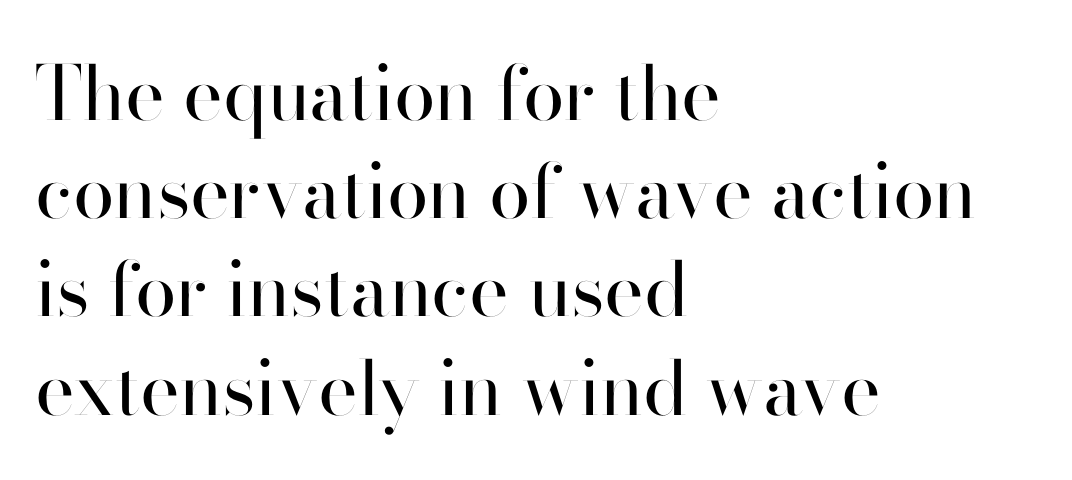
Q: Is the text bold? A: No.
Q: Is the text italic (slanted)? A: No, it is upright.
Q: Is the typeface a serif or a sans-serif typeface? A: Sans-serif.
Q: Is the text underlined? A: No.
Q: How is the paragraph aligned? A: Left-aligned.
Q: Is the spacing between letters normal or unusually wide? A: Normal.
Q: Is the spacing between lines tight, normal or loose? A: Normal.
Q: Width (condensed, normal, or wide)? A: Normal.
Q: Stroke contrast? A: High.
Q: x-height? A: Small.
Q: Monospaced? A: No.
